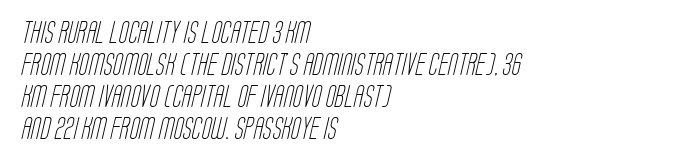
Q: Is the text bold? A: No.
Q: Is the text underlined? A: No.
Q: How is the paragraph aligned? A: Left-aligned.
Q: Is the spacing between letters normal or unusually wide? A: Normal.
Q: Is the spacing between lines tight, normal or loose? A: Normal.
